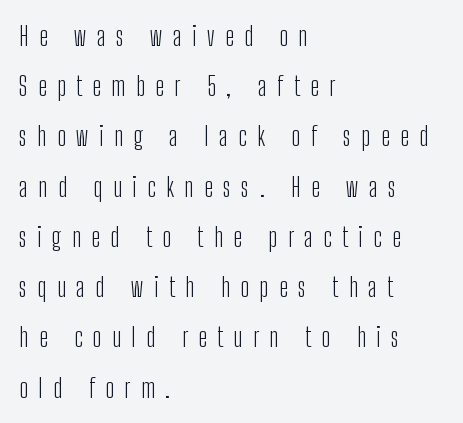
Line starts are locked; line ends wander. In terms of posture, this sample is upright. Underline: absent. Weight: in the light-to-regular range. Spacing between characters has been opened up far beyond the box default.
